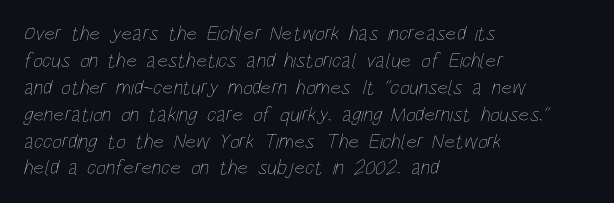
Q: Is the text bold? A: No.
Q: Is the text underlined? A: No.
Q: How is the paragraph aligned? A: Left-aligned.
Q: Is the spacing between letters normal or unusually wide? A: Normal.
Q: Is the spacing between lines tight, normal or loose? A: Normal.
